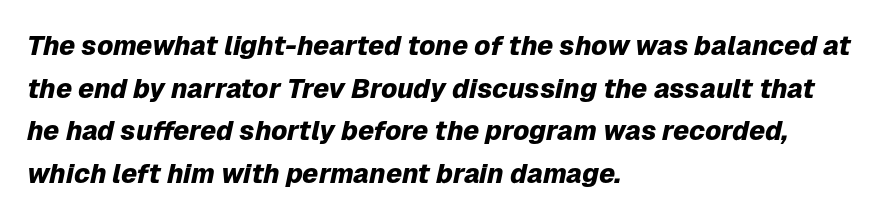
Q: Is the text bold? A: Yes.
Q: Is the text italic (slanted)? A: Yes, it leans right by about 12 degrees.
Q: Is the text underlined? A: No.
Q: How is the paragraph aligned? A: Left-aligned.
Q: Is the spacing between letters normal or unusually wide? A: Normal.
Q: Is the spacing between lines tight, normal or loose? A: Normal.
